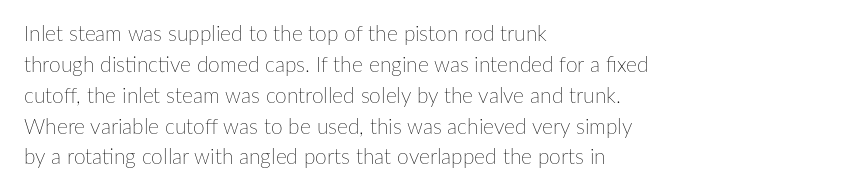
If you drew a line through each stem, it would be perfectly vertical. Leftover space on each line is placed entirely after the last word. The vertical gap from one line to the next is medium. The specimen omits any rule beneath the text block's lines.
